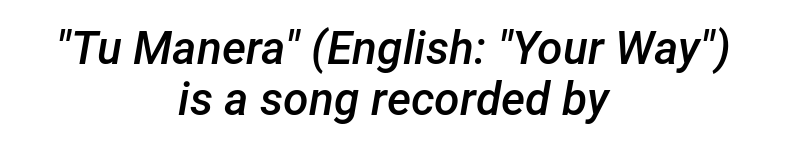
The image shows 46 px semibold type, italic (leaning right); set centered, tight line spacing (1.1x), normal letter spacing, not underlined; low stroke contrast and a medium x-height.
